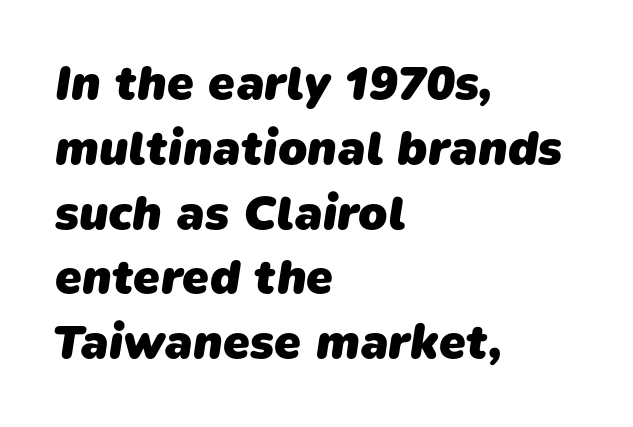
Q: Is the text bold? A: Yes.
Q: Is the typeface a serif or a sans-serif typeface? A: Sans-serif.
Q: Is the text underlined? A: No.
Q: How is the paragraph aligned? A: Left-aligned.
Q: Is the spacing between letters normal or unusually wide? A: Normal.
Q: Is the spacing between lines tight, normal or loose? A: Normal.
Q: Width (condensed, normal, or wide)? A: Normal.
Q: Stroke contrast? A: Low.
Q: x-height? A: Medium.
Q: Monospaced? A: No.
